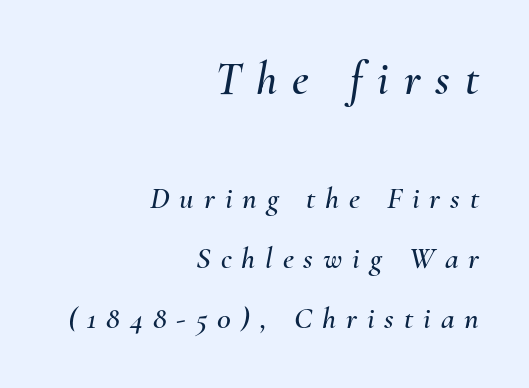
Q: Is the text italic (slanted)? A: Yes, it leans right by about 10 degrees.
Q: Is the text underlined? A: No.
Q: How is the paragraph aligned? A: Right-aligned.
Q: Is the spacing between letters normal or unusually wide? A: Unusually wide.
Q: Is the spacing between lines tight, normal or loose? A: Loose.
Q: Which block of text is set in a larger size, the first (top) or the second (bottom)? A: The first (top) one.
Q: Width (condensed, normal, or wide)? A: Normal.
Q: Stroke contrast? A: Medium.
Q: x-height? A: Small.
Q: Monospaced? A: No.
